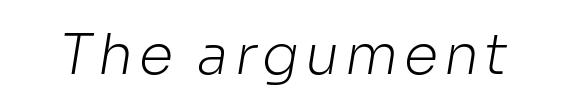
Anything drawn beneath the words? Only blank space. The strokes carry an ordinary text weight at most. You could not count columns in this text — the font is proportionally spaced. The passage shown is typeset with a sans-serif family.
